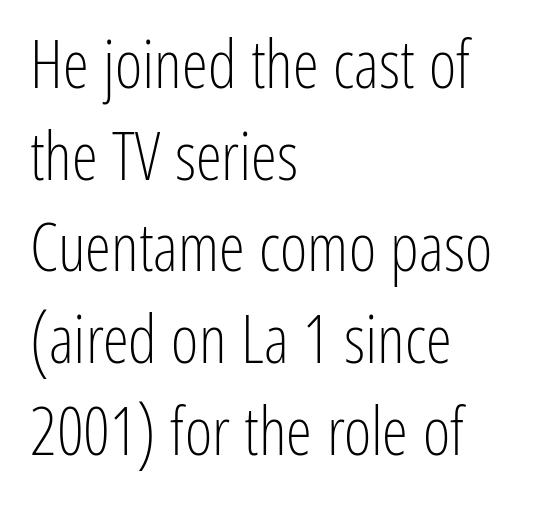
Q: Is the text bold? A: No.
Q: Is the text italic (slanted)? A: No, it is upright.
Q: Is the typeface a serif or a sans-serif typeface? A: Sans-serif.
Q: Is the text underlined? A: No.
Q: How is the paragraph aligned? A: Left-aligned.
Q: Is the spacing between letters normal or unusually wide? A: Normal.
Q: Is the spacing between lines tight, normal or loose? A: Normal.
Q: Width (condensed, normal, or wide)? A: Condensed.
Q: Stroke contrast? A: Low.
Q: x-height? A: Medium.
Q: Monospaced? A: No.
